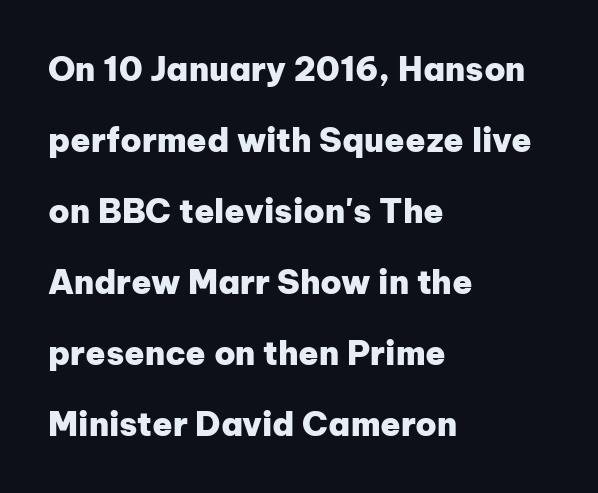
Q: Is the text bold? A: Yes.
Q: Is the text italic (slanted)? A: No, it is upright.
Q: Is the typeface a serif or a sans-serif typeface? A: Sans-serif.
Q: Is the text underlined? A: No.
Q: How is the paragraph aligned? A: Left-aligned.
Q: Is the spacing between letters normal or unusually wide? A: Normal.
Q: Is the spacing between lines tight, normal or loose? A: Loose.
Q: Width (condensed, normal, or wide)? A: Normal.
Q: Stroke contrast? A: Low.
Q: x-height? A: Medium.
Q: Monospaced? A: No.
